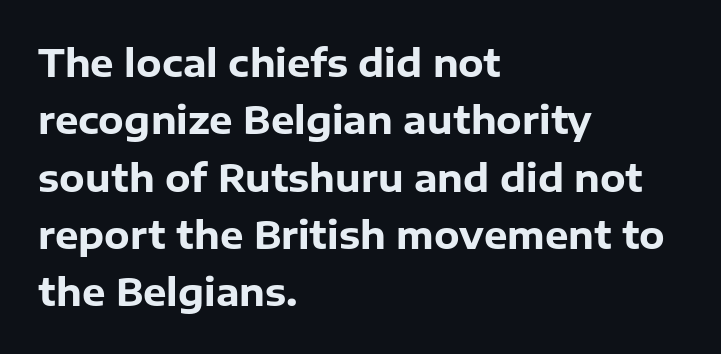
{"serif": "no", "italic": "no", "bold": "yes", "weight": "heavy", "width": "normal", "stroke_contrast": "low", "x_height": "medium", "monospaced": "no", "underline": "no", "align": "left", "line_spacing": "normal", "line_spacing_ratio": 1.55, "letter_spacing": "normal", "letter_spacing_em": 0.0, "glyph_px": 37}
